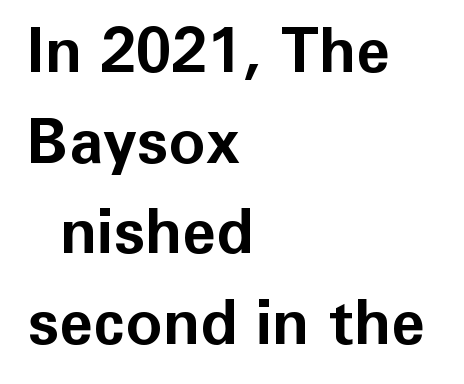
What stands out about the letter spacing? Nothing — it is the standard amount. The rendering shows plain stroke endings on the letterforms — a sans-serif design. Successive baselines arrive at the customary interval. This sample has the flowing, uneven cadence of proportional lettering. The lines in this sample share a left origin and differ only in where they stop. A clean baseline with only descenders dipping below it.
